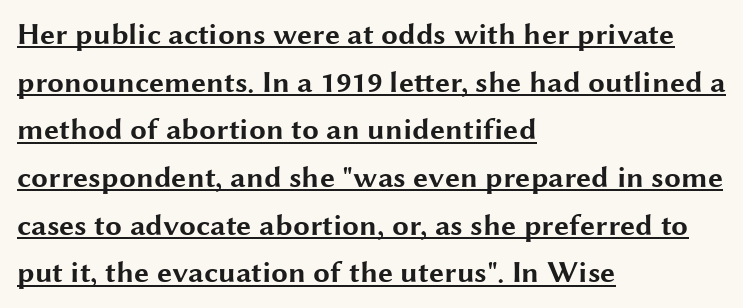
The image shows 30 px bold, wide sans-serif type, upright; set left-aligned, normal line spacing (1.59x), normal letter spacing, underlined; medium stroke contrast and a medium x-height.
